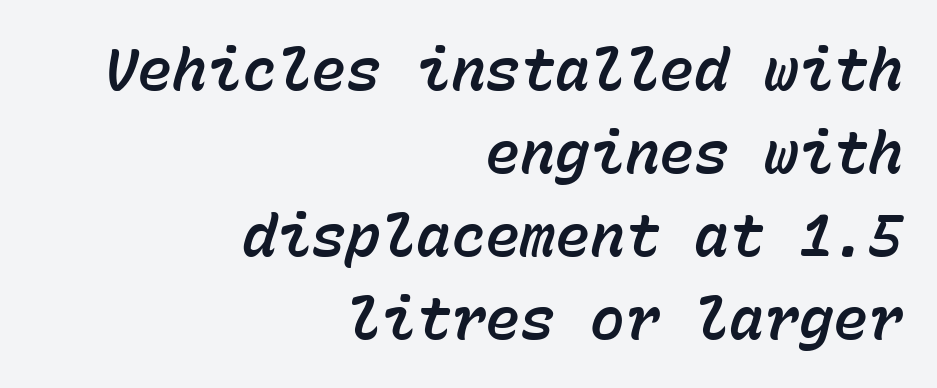
{"italic": "yes", "lean": "right", "slant_degrees": 15, "width": "normal", "stroke_contrast": "low", "x_height": "medium", "monospaced": "yes", "underline": "no", "align": "right", "line_spacing": "normal", "line_spacing_ratio": 1.43, "letter_spacing": "normal", "letter_spacing_em": 0.0, "glyph_px": 58}
